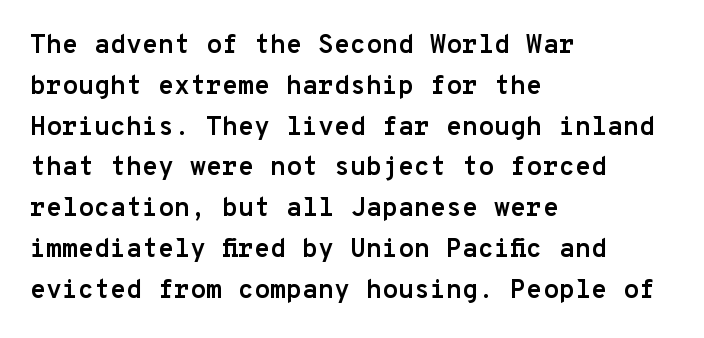
{"italic": "no", "bold": "yes", "underline": "no", "align": "left", "line_spacing": "normal", "line_spacing_ratio": 1.57, "letter_spacing": "normal", "letter_spacing_em": 0.0, "glyph_px": 26}
